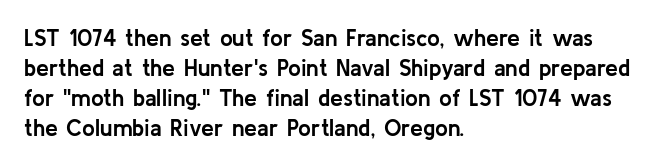
Designer's note — italics off, roman on. Clear beneath every line of the passage. Set as a true bold cut, around the 700 mark. How would I describe the line gaps? Plain and ordinary.
